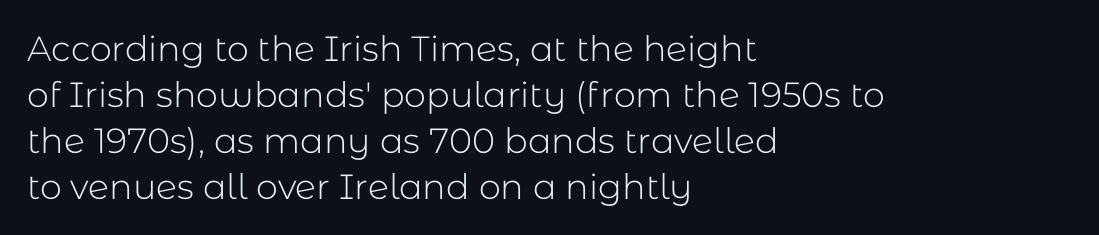
A roman cut, with each character standing at attention. The font family rendered here belongs to the sans-serif group. Here the designer chose a conventional face with non-uniform glyph widths. Honestly, there is no underline to notice here at all. Unbolded letterforms with no extra heft.
